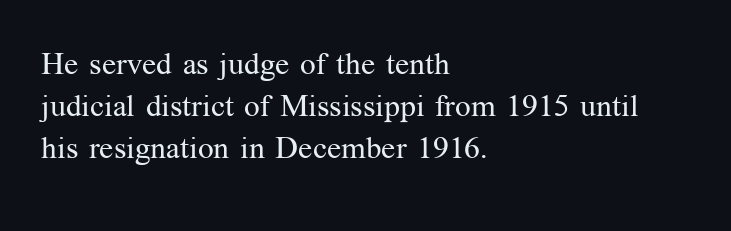
The image shows 31 px regular-weight serif type, upright; set left-aligned, normal line spacing (1.35x), normal letter spacing, not underlined; medium stroke contrast and a medium x-height.
